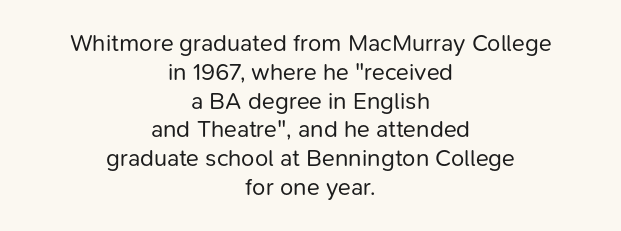
Q: Is the text bold? A: No.
Q: Is the text italic (slanted)? A: No, it is upright.
Q: Is the text underlined? A: No.
Q: How is the paragraph aligned? A: Centered.
Q: Is the spacing between letters normal or unusually wide? A: Normal.
